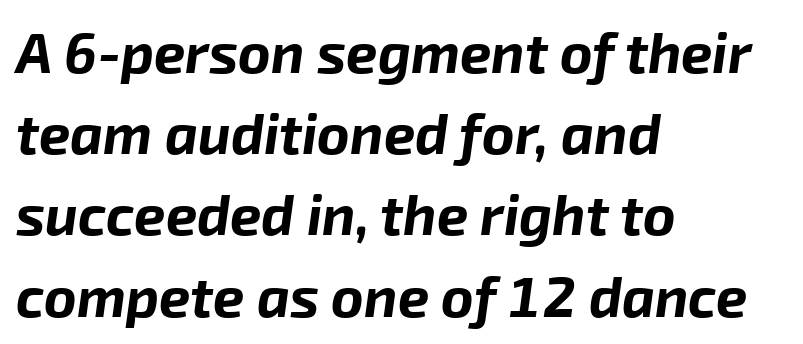
{"italic": "yes", "lean": "right", "slant_degrees": 8, "bold": "yes", "weight": "bold", "width": "normal", "stroke_contrast": "low", "x_height": "medium", "monospaced": "no", "underline": "no", "align": "left", "line_spacing": "normal", "line_spacing_ratio": 1.45, "letter_spacing": "normal", "letter_spacing_em": 0.0, "glyph_px": 56}
